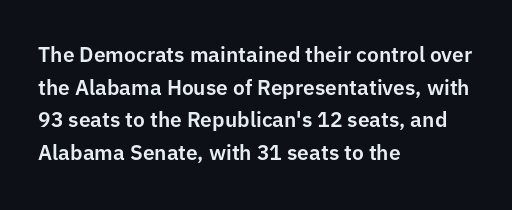
{"italic": "no", "underline": "no", "align": "left", "line_spacing": "normal", "line_spacing_ratio": 1.55, "letter_spacing": "normal", "letter_spacing_em": 0.0, "glyph_px": 21}
